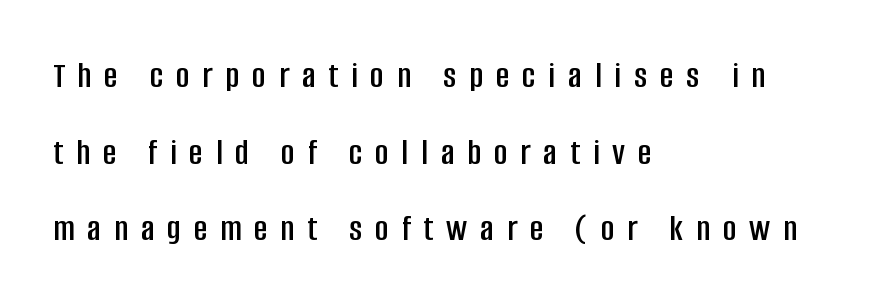
{"serif": "no", "italic": "no", "width": "condensed", "stroke_contrast": "low", "x_height": "large", "monospaced": "no", "underline": "no", "align": "left", "line_spacing": "loose", "line_spacing_ratio": 2.07, "letter_spacing": "wide", "letter_spacing_em": 0.35, "glyph_px": 37}
